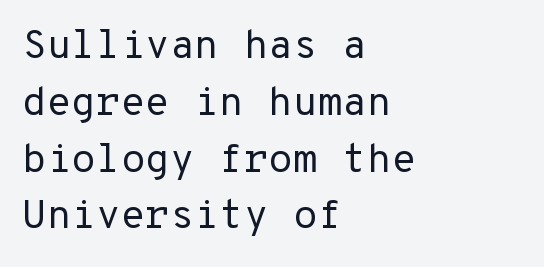
{"serif": "no", "italic": "no", "bold": "no", "weight": "regular", "width": "normal", "stroke_contrast": "low", "x_height": "medium", "monospaced": "yes", "underline": "no", "align": "left", "line_spacing": "normal", "line_spacing_ratio": 1.42, "letter_spacing": "normal", "letter_spacing_em": 0.0, "glyph_px": 40}
